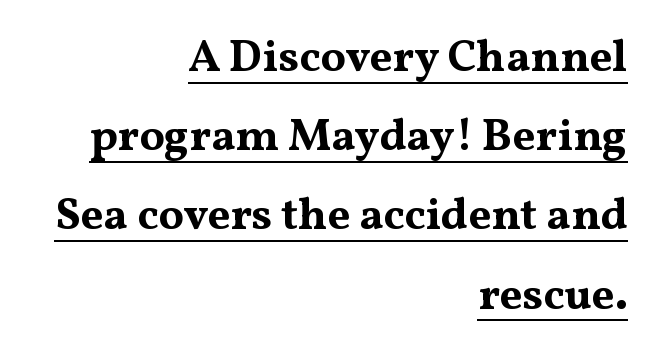
Q: Is the text bold? A: Yes.
Q: Is the text italic (slanted)? A: No, it is upright.
Q: Is the typeface a serif or a sans-serif typeface? A: Serif.
Q: Is the text underlined? A: Yes.
Q: How is the paragraph aligned? A: Right-aligned.
Q: Is the spacing between letters normal or unusually wide? A: Normal.
Q: Width (condensed, normal, or wide)? A: Wide.
Q: Stroke contrast? A: Medium.
Q: x-height? A: Medium.
Q: Monospaced? A: No.
